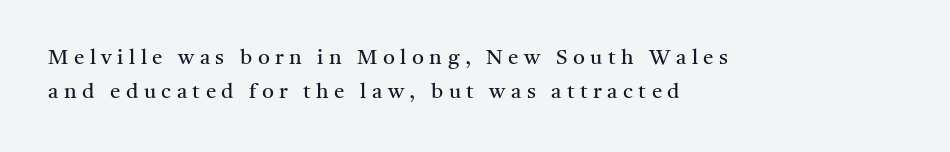
Q: Is the text bold? A: No.
Q: Is the text italic (slanted)? A: No, it is upright.
Q: Is the text underlined? A: No.
Q: How is the paragraph aligned? A: Left-aligned.
Q: Is the spacing between letters normal or unusually wide? A: Unusually wide.
Q: Is the spacing between lines tight, normal or loose? A: Normal.
